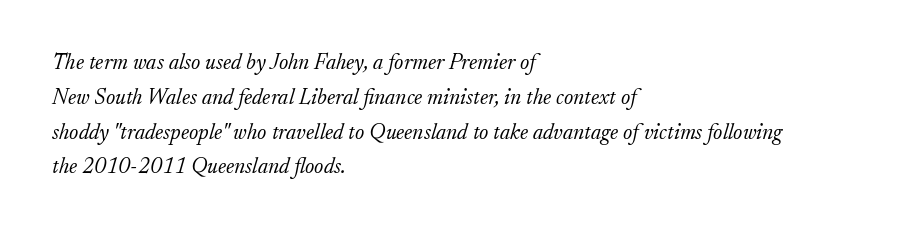
Heaviness? Minimal to ordinary, like unemphasized prose. Notice how the passage keeps a crisp vertical edge on the left only. The strip under each line holds only bare page. The font's italic variant was chosen for this text. Characters follow at the spacing the type designer built in.
